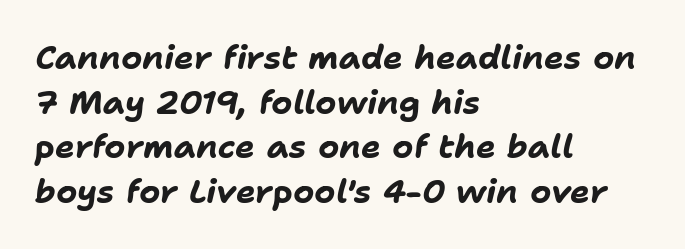
{"italic": "yes", "lean": "right", "slant_degrees": 11, "bold": "yes", "weight": "bold", "width": "normal", "stroke_contrast": "low", "x_height": "medium", "monospaced": "no", "underline": "no", "align": "left", "line_spacing": "normal", "line_spacing_ratio": 1.35, "letter_spacing": "normal", "letter_spacing_em": 0.0, "glyph_px": 33}
